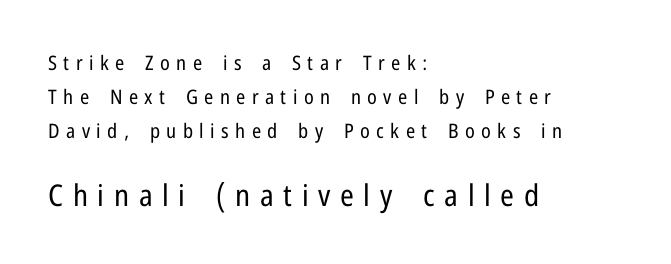
Type without underlining. Vertically, the passage feels balanced, rows spaced as you'd expect. There is plenty of visible air inserted between adjacent glyphs. This sample has the flowing, uneven cadence of proportional lettering. Notice how the passage keeps a crisp vertical edge on the left only. To sum up the face: it is a sans, with no serifs.
